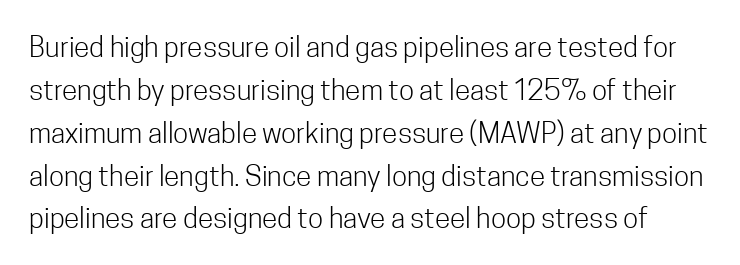
The image shows 28 px light, condensed sans-serif type, upright; set normal line spacing (1.53x), normal letter spacing, not underlined; low stroke contrast and a medium x-height.
